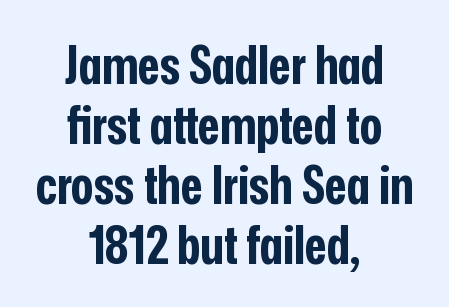
The image shows 53 px bold, condensed sans-serif type, upright; set centered, tight line spacing (1.13x), normal letter spacing, not underlined; low stroke contrast and a medium x-height.
